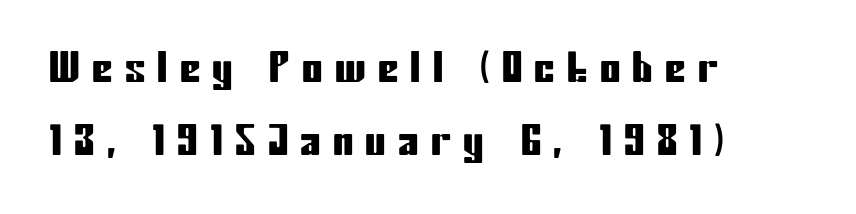
The line texture is sparse and dotted thanks to wide tracking. Posture: vertical. Visually the block forms a straight wall on the left and a jagged coastline on the right. The letters carry no serifs — their stems end cleanly without finishing strokes. Only glyphs here, with clear space below each row.
